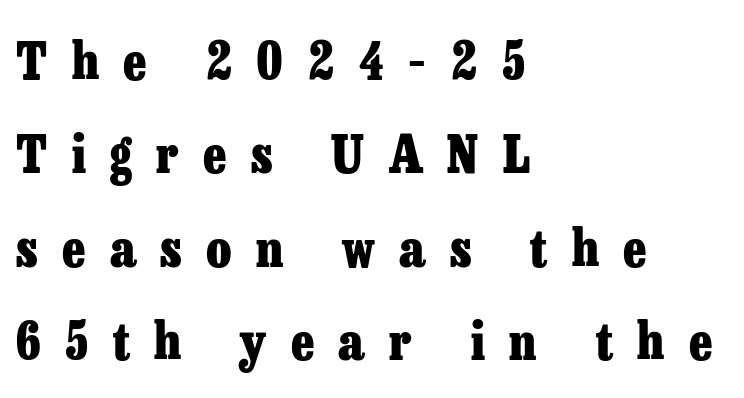
The image shows 51 px heavy serif type, upright; set left-aligned, line spacing 1.83x, unusually wide letter spacing (+0.48 em), not underlined; low stroke contrast and a medium x-height.
